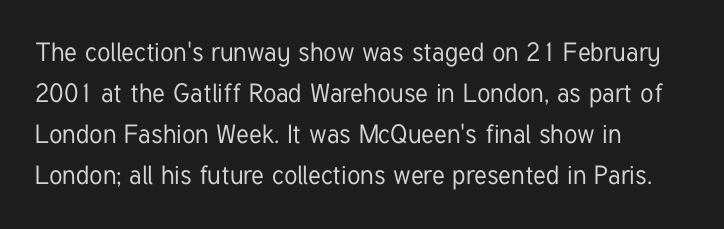
The image shows 26 px text type, upright; set left-aligned, normal line spacing (1.58x), normal letter spacing, not underlined.
